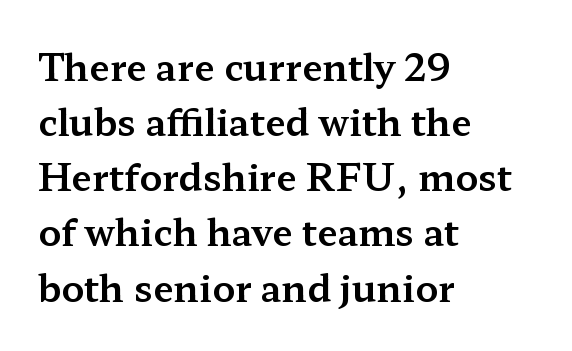
The image shows 37 px wide serif type, upright; set left-aligned, normal line spacing (1.49x), normal letter spacing, not underlined; medium stroke contrast and a medium x-height.
